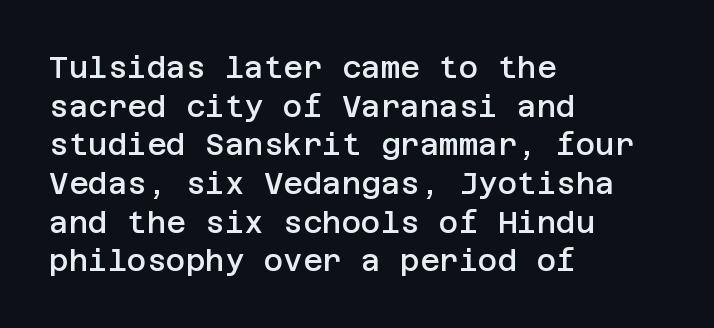
You can tell from the bare stems that sans-serif type was used. Caption: multi-line text, flush left, ragged right. Whoever set this chose a conventional vertical rhythm. How are the letters spaced? Ordinarily, with no added tracking. The typography opts for an upright posture over an oblique one. Summary of weight: moderately heavy, a semibold.
